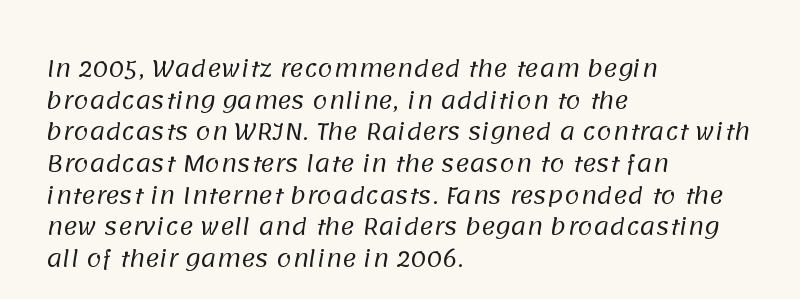
{"bold": "no", "underline": "no", "align": "left", "line_spacing": "normal", "line_spacing_ratio": 1.44, "letter_spacing": "normal", "letter_spacing_em": 0.0, "glyph_px": 22}
